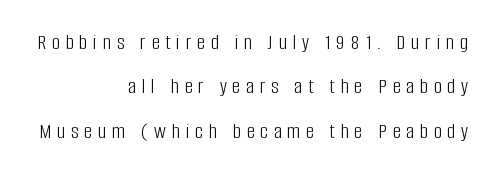
The typography opts for an upright posture over an oblique one. Descenders hang freely into open space. The letterforms stand isolated, each surrounded by extra space. The passage shown is not bold in any degree. Does the leading feel generous? Absolutely, it's lavish.
